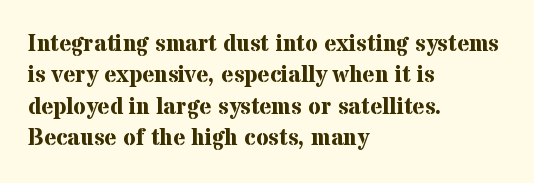
The image shows 23 px bold type, upright; set left-aligned, normal line spacing (1.36x), normal letter spacing, not underlined.
